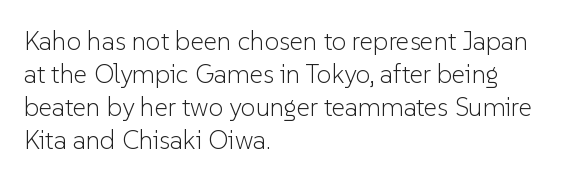
Q: Is the text bold? A: No.
Q: Is the text italic (slanted)? A: No, it is upright.
Q: Is the text underlined? A: No.
Q: How is the paragraph aligned? A: Left-aligned.
Q: Is the spacing between letters normal or unusually wide? A: Normal.
Q: Is the spacing between lines tight, normal or loose? A: Normal.
